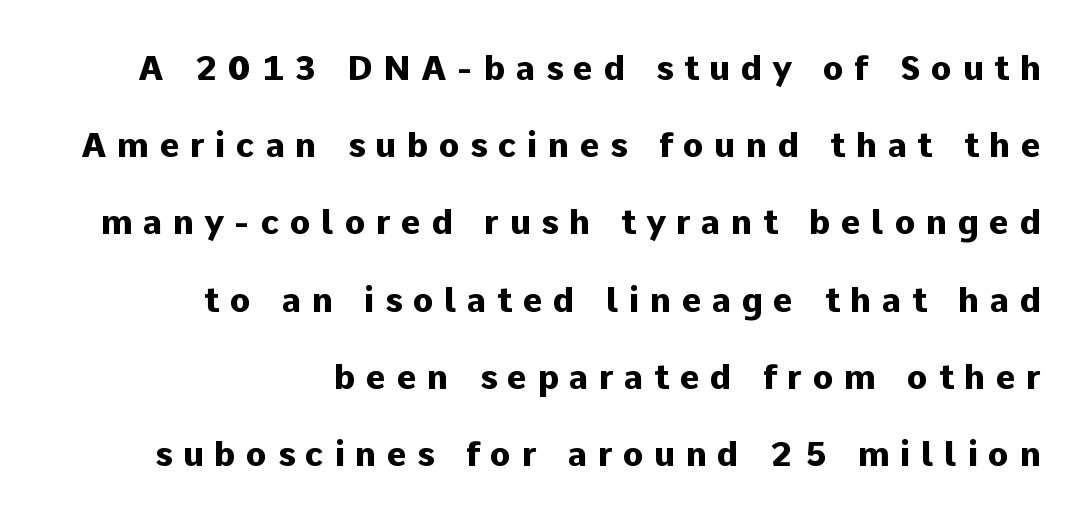
{"serif": "no", "italic": "no", "bold": "yes", "weight": "heavy", "width": "normal", "stroke_contrast": "low", "x_height": "medium", "monospaced": "no", "underline": "no", "align": "right", "line_spacing": "loose", "line_spacing_ratio": 2.27, "letter_spacing": "wide", "letter_spacing_em": 0.31, "glyph_px": 34}
